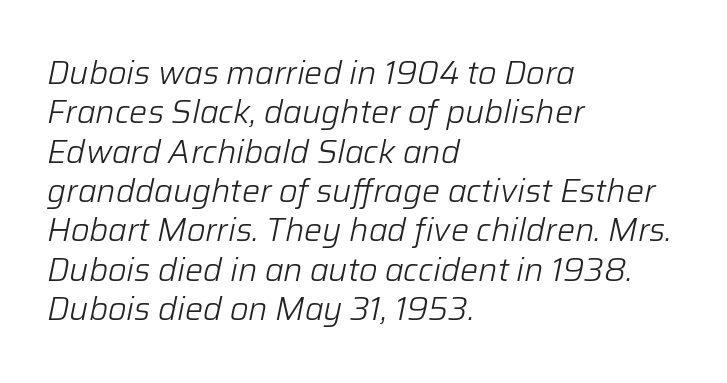
{"italic": "yes", "lean": "right", "slant_degrees": 12, "bold": "no", "weight": "light", "width": "normal", "stroke_contrast": "low", "x_height": "medium", "monospaced": "no", "underline": "no", "align": "left", "line_spacing_ratio": 1.23, "letter_spacing": "normal", "letter_spacing_em": 0.0, "glyph_px": 32}
